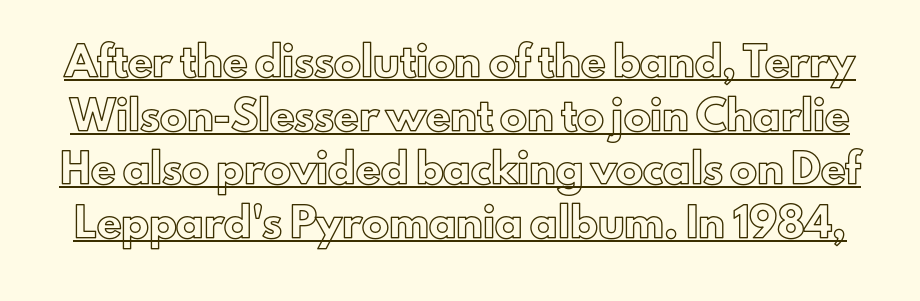
{"italic": "no", "underline": "yes", "line_spacing": "loose", "line_spacing_ratio": 1.99, "letter_spacing": "normal", "letter_spacing_em": 0.0, "glyph_px": 27}
